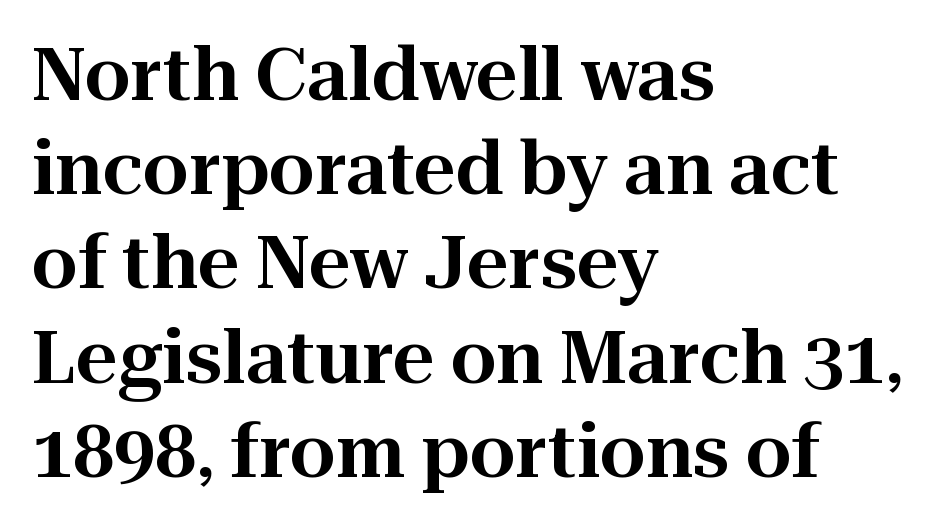
The image shows 73 px serif type, upright; set left-aligned, normal line spacing (1.29x), normal letter spacing, not underlined; high stroke contrast and a medium x-height.
